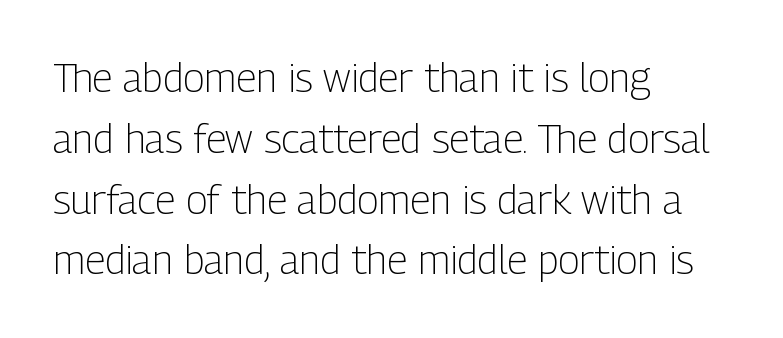
The image shows 40 px light, condensed sans-serif type, upright; set left-aligned, normal line spacing (1.52x), normal letter spacing, not underlined; low stroke contrast and a medium x-height.
